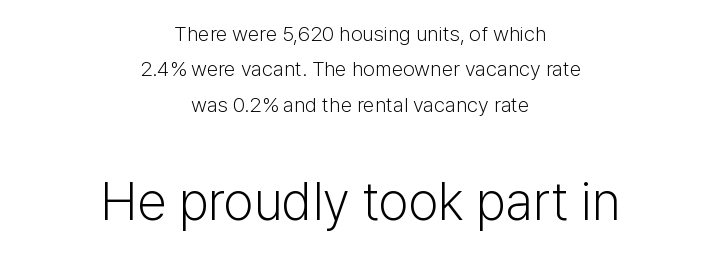
A sans-serif font was chosen for this passage. No chunkiness to these letters — they're not bold. The face used here is rendered with its standard letterfit. Vertical spacing — default. Character widths vary here, with narrow letters taking less room than wide ones.
